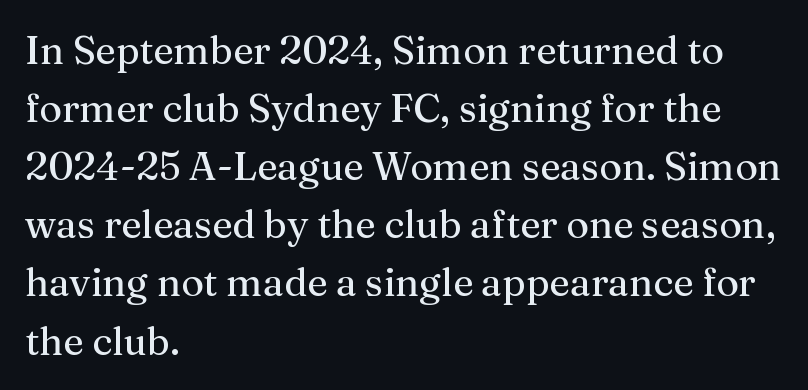
The ragged edge is on the right, which tells us the setting is flush left. Normally led — the rows are evenly, conventionally spaced. The specimen omits any rule beneath the text block's lines. Caption: standard tracking, unaltered. Character widths vary here, with narrow letters taking less room than wide ones. The font family rendered here belongs to the serif group.
